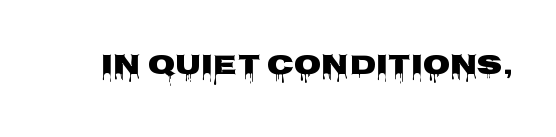
The image shows 28 px heavy, wide sans-serif type, upright; set normal letter spacing, not underlined; low stroke contrast and a large x-height.
